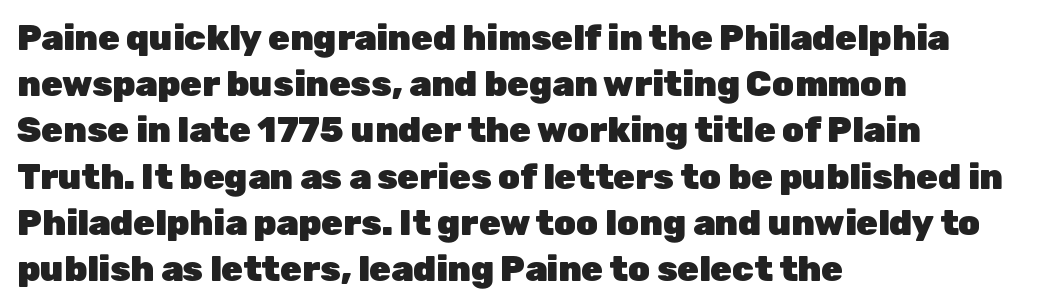
{"serif": "no", "italic": "no", "bold": "yes", "weight": "heavy", "width": "normal", "stroke_contrast": "low", "x_height": "medium", "monospaced": "no", "underline": "no", "align": "left", "line_spacing": "normal", "line_spacing_ratio": 1.32, "letter_spacing": "normal", "letter_spacing_em": 0.0, "glyph_px": 35}
